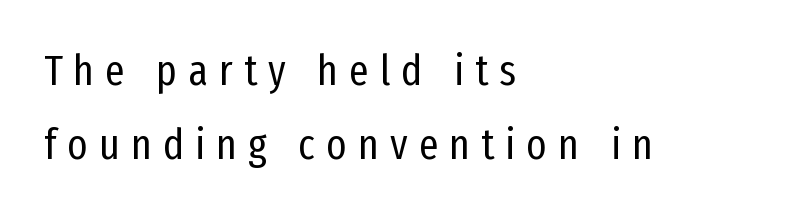
Q: Is the text bold? A: No.
Q: Is the text italic (slanted)? A: No, it is upright.
Q: Is the typeface a serif or a sans-serif typeface? A: Sans-serif.
Q: Is the text underlined? A: No.
Q: How is the paragraph aligned? A: Left-aligned.
Q: Is the spacing between letters normal or unusually wide? A: Unusually wide.
Q: Width (condensed, normal, or wide)? A: Condensed.
Q: Stroke contrast? A: Low.
Q: x-height? A: Medium.
Q: Monospaced? A: No.
